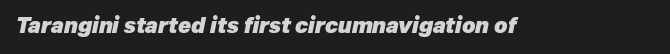
The image shows 21 px bold type, italic (leaning right); set normal letter spacing, not underlined.
